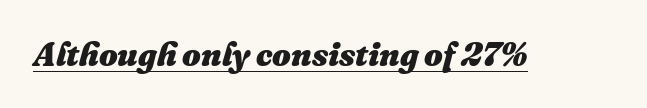
Decoration check: the copy is underlined. The rendering uses natural spacing where letterforms have individual widths. Default kerning and tracking; the words read as compact shapes. I'd describe the lettering as bold — thick and assertive.
